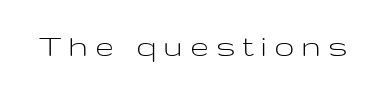
Compared with typical body copy, the letter spacing here is much looser. The typeface chosen for these lines omits serifs. Proportional: the letters do not fall into vertical columns. The specimen reads as upright at a glance. Only glyphs here, with clear space below each row. Each stroke keeps to a modest, everyday thickness or less.
